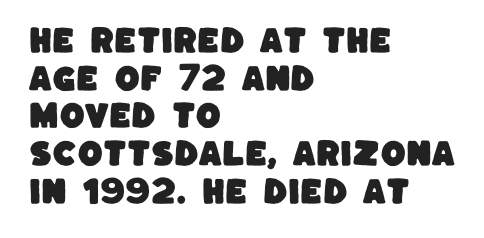
The image shows 29 px sans-serif type; set left-aligned, normal line spacing (1.3x), normal letter spacing, not underlined; low stroke contrast and a large x-height.
